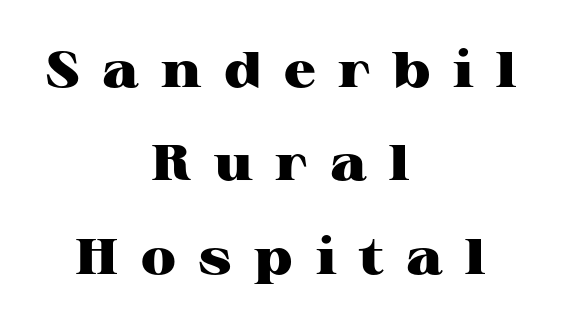
The image shows 50 px heavy, wide serif type, upright; set centered, line spacing 1.87x, unusually wide letter spacing (+0.45 em), not underlined; high stroke contrast and a medium x-height.
